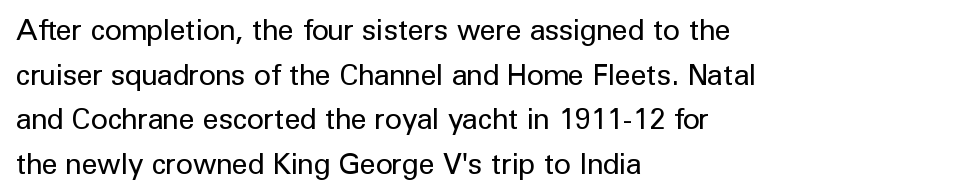
The image shows 29 px regular-weight sans-serif type, upright; set left-aligned, normal line spacing (1.54x), normal letter spacing, not underlined; low stroke contrast and a medium x-height.
